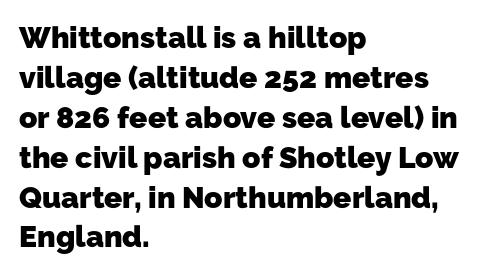
The image shows 30 px heavy sans-serif type; set left-aligned, normal line spacing (1.33x), normal letter spacing, not underlined; low stroke contrast and a medium x-height.
